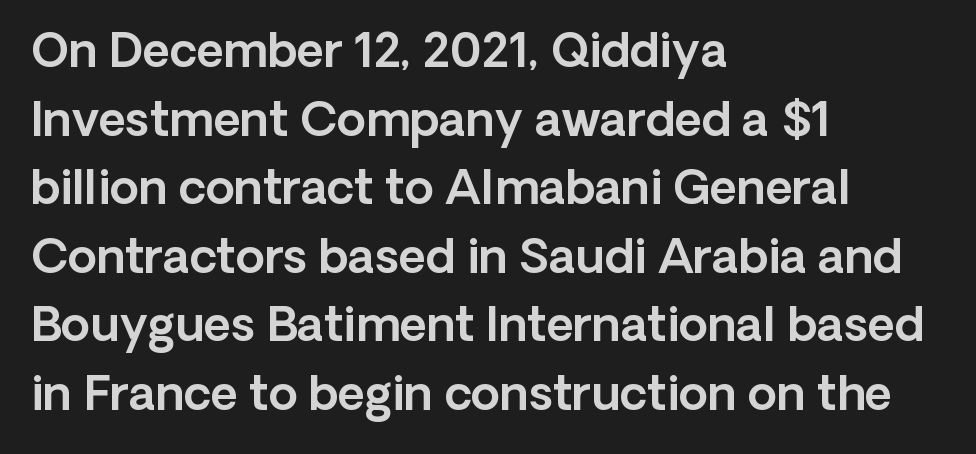
Q: Is the text italic (slanted)? A: No, it is upright.
Q: Is the typeface a serif or a sans-serif typeface? A: Sans-serif.
Q: Is the text underlined? A: No.
Q: How is the paragraph aligned? A: Left-aligned.
Q: Is the spacing between letters normal or unusually wide? A: Normal.
Q: Is the spacing between lines tight, normal or loose? A: Normal.
Q: Width (condensed, normal, or wide)? A: Normal.
Q: x-height? A: Medium.
Q: Monospaced? A: No.
